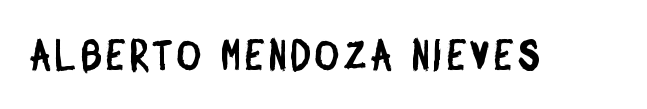
Unlike a traditional serif, this face leaves its strokes unadorned. The zone under the glyphs is completely vacant. A typesetter would call this proportional, since set widths differ per character.
